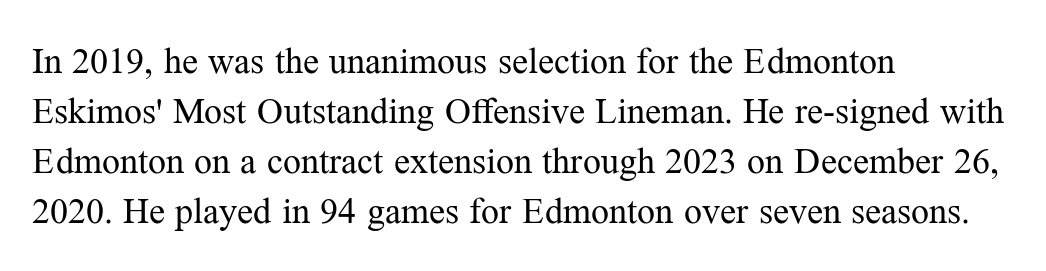
Q: Is the text bold? A: No.
Q: Is the text italic (slanted)? A: No, it is upright.
Q: Is the typeface a serif or a sans-serif typeface? A: Serif.
Q: Is the text underlined? A: No.
Q: How is the paragraph aligned? A: Left-aligned.
Q: Is the spacing between letters normal or unusually wide? A: Normal.
Q: Is the spacing between lines tight, normal or loose? A: Normal.
Q: Width (condensed, normal, or wide)? A: Normal.
Q: Stroke contrast? A: Medium.
Q: x-height? A: Medium.
Q: Monospaced? A: No.
